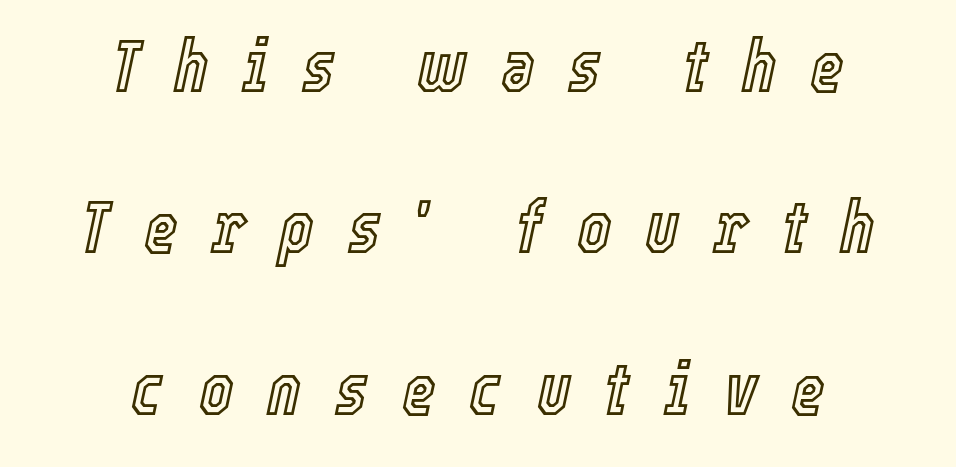
{"italic": "yes", "lean": "right", "slant_degrees": 12, "width": "condensed", "x_height": "medium", "monospaced": "no", "underline": "no", "align": "center", "line_spacing": "loose", "line_spacing_ratio": 2.21, "letter_spacing": "wide", "letter_spacing_em": 0.46, "glyph_px": 73}
